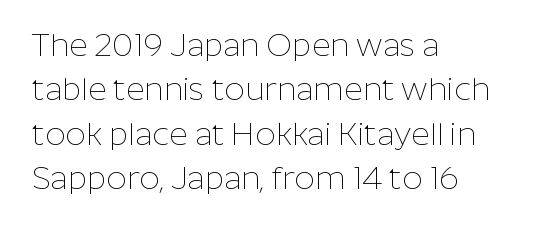
The image shows 32 px thin sans-serif type, upright; set left-aligned, normal line spacing (1.39x), normal letter spacing, not underlined; low stroke contrast and a medium x-height.
